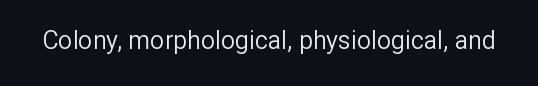
The rendering keeps characters at their native spacing. The font sits on the lighter half of the weight spectrum, regular included. Quick note: underline off. Is there any slant? The stems are plumb.
